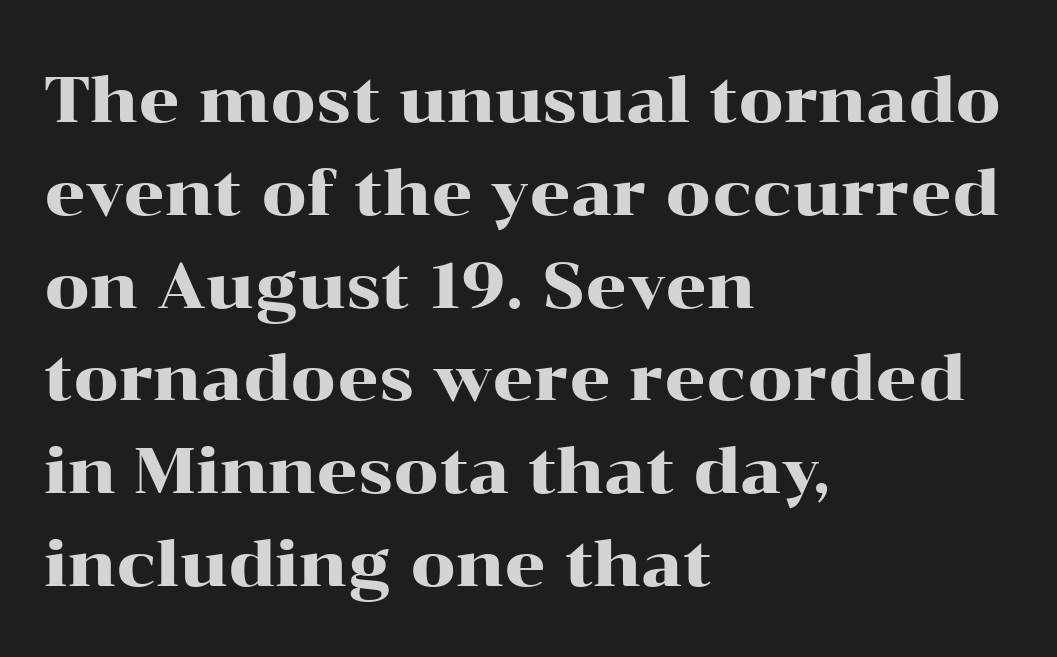
{"serif": "yes", "italic": "no", "width": "wide", "stroke_contrast": "high", "x_height": "medium", "monospaced": "no", "underline": "no", "align": "left", "line_spacing": "normal", "line_spacing_ratio": 1.45, "letter_spacing": "normal", "letter_spacing_em": 0.0, "glyph_px": 64}
